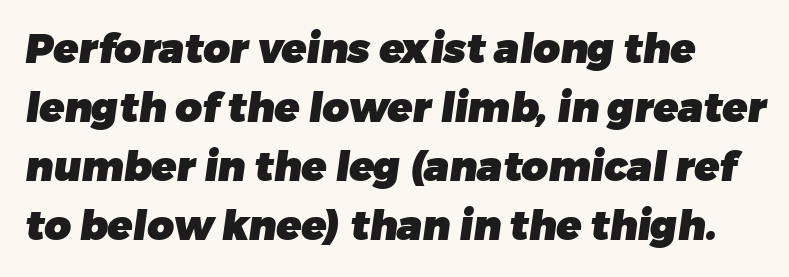
Each letter keeps its own natural width here, so spacing adapts to shape. Is the type bold? Yes — the strokes are clearly thick and heavy. Whoever set this chose a conventional vertical rhythm. The setting favours the left margin, as ordinary paragraphs usually do. The words here are not underlined. The type family on display is of the sans-serif kind.
